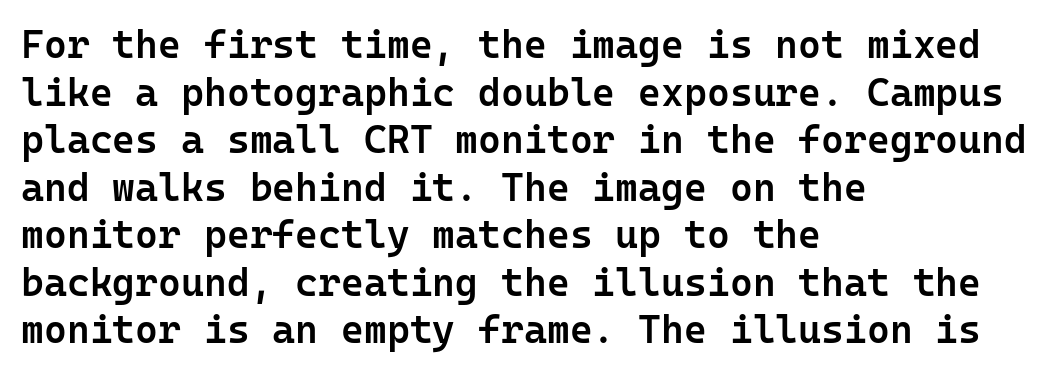
{"serif": "no", "italic": "no", "bold": "semi", "weight": "semibold", "width": "normal", "stroke_contrast": "low", "x_height": "medium", "monospaced": "yes", "underline": "no", "align": "left", "line_spacing_ratio": 1.22, "letter_spacing": "normal", "letter_spacing_em": 0.0, "glyph_px": 39}
